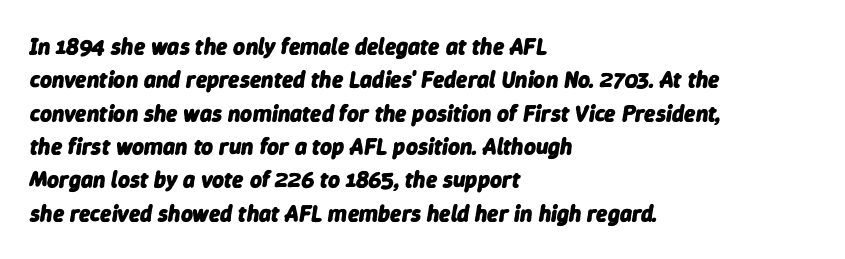
{"italic": "yes", "lean": "right", "slant_degrees": 9, "bold": "yes", "underline": "no", "align": "left", "line_spacing": "normal", "line_spacing_ratio": 1.45, "letter_spacing": "normal", "letter_spacing_em": 0.0, "glyph_px": 23}
